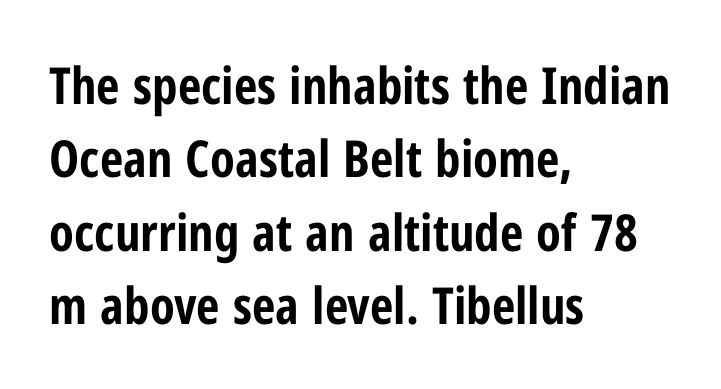
The image shows 51 px bold, condensed sans-serif type, upright; set left-aligned, normal line spacing (1.44x), normal letter spacing, not underlined; low stroke contrast and a medium x-height.
